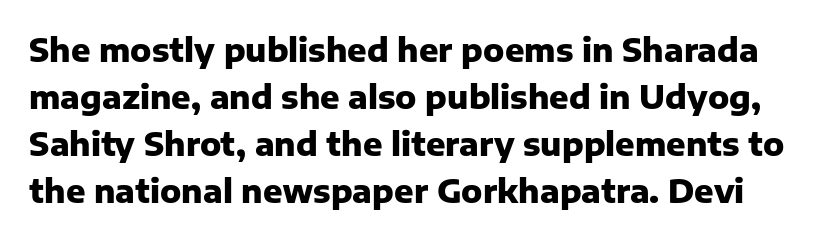
The image shows 32 px heavy sans-serif type, upright; set normal line spacing (1.47x), normal letter spacing, not underlined; low stroke contrast and a medium x-height.
